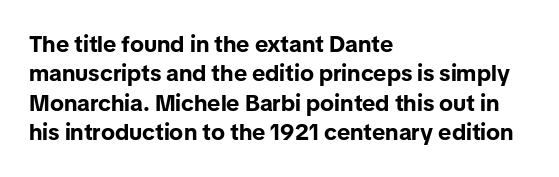
Q: Is the text bold? A: Yes.
Q: Is the text italic (slanted)? A: No, it is upright.
Q: Is the text underlined? A: No.
Q: How is the paragraph aligned? A: Left-aligned.
Q: Is the spacing between letters normal or unusually wide? A: Normal.
Q: Is the spacing between lines tight, normal or loose? A: Normal.
